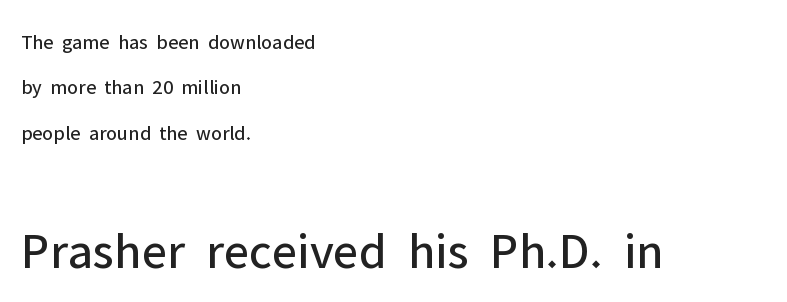
Q: Is the text bold? A: No.
Q: Is the text italic (slanted)? A: No, it is upright.
Q: Is the typeface a serif or a sans-serif typeface? A: Sans-serif.
Q: Is the text underlined? A: No.
Q: How is the paragraph aligned? A: Left-aligned.
Q: Is the spacing between letters normal or unusually wide? A: Normal.
Q: Is the spacing between lines tight, normal or loose? A: Loose.
Q: Which block of text is set in a larger size, the first (top) or the second (bottom)? A: The second (bottom) one.
Q: Width (condensed, normal, or wide)? A: Normal.
Q: Stroke contrast? A: Low.
Q: x-height? A: Medium.
Q: Monospaced? A: No.
